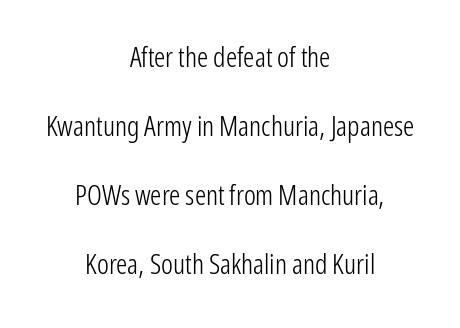
The words here are not underlined. Ordinary non-slanted type is in use. These lines are composed in type without serifs. Varying glyph widths throughout — classic text-font behaviour.
